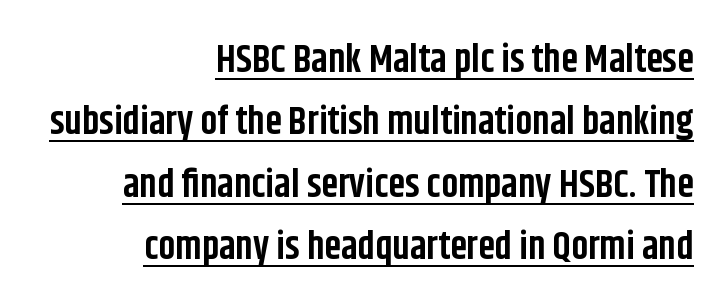
The image shows 38 px bold, condensed sans-serif type, upright; set right-aligned, normal line spacing (1.64x), normal letter spacing, underlined; low stroke contrast and a large x-height.
